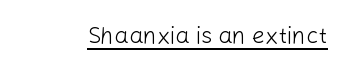
The image shows 23 px text type, upright; set normal letter spacing, underlined.
